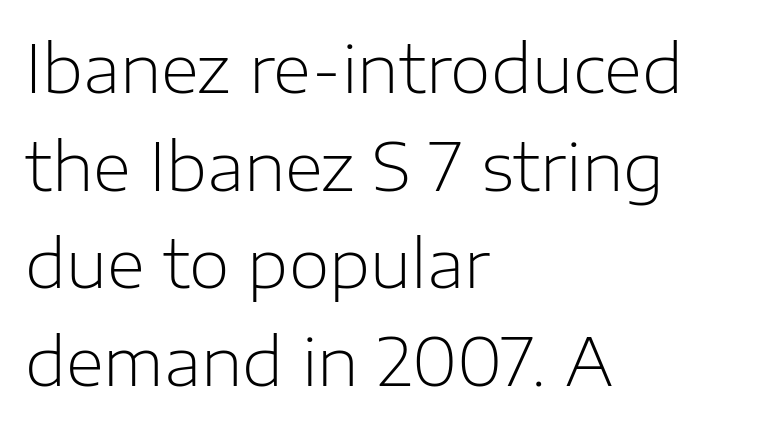
If you drew a line through each stem, it would be perfectly vertical. The face looks like a standard text weight, possibly lighter. Rows of type keep a routine distance in the vertical direction. A classic flush-left, rag-right setting is used for this passage. Nobody drew a line under any word here.
